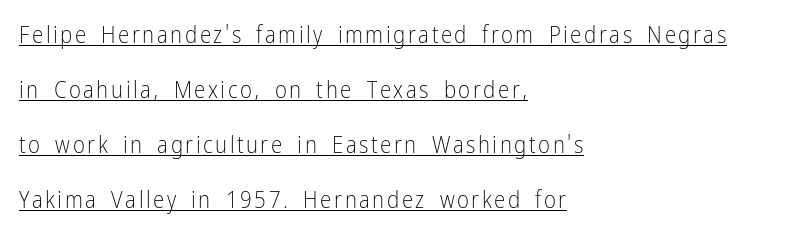
{"italic": "no", "bold": "no", "underline": "yes", "align": "left", "line_spacing": "loose", "line_spacing_ratio": 2.39, "glyph_px": 23}
